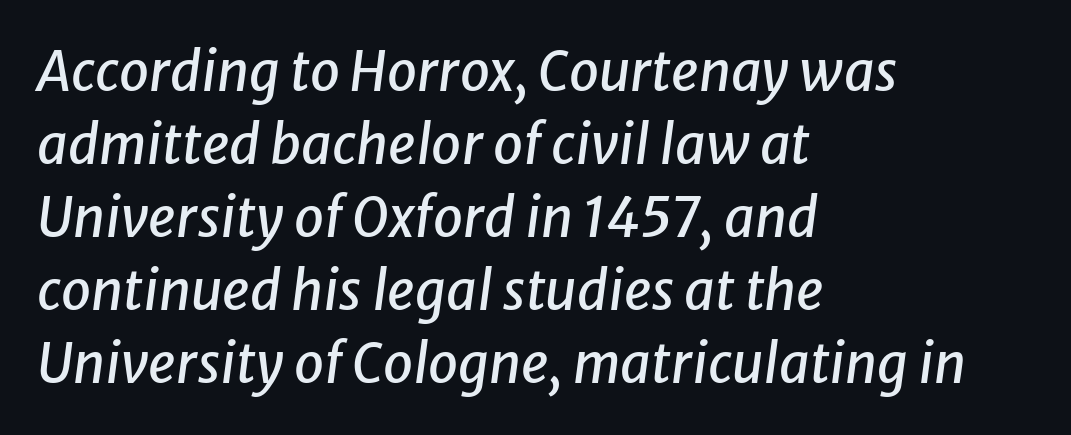
{"italic": "yes", "lean": "right", "slant_degrees": 8, "width": "normal", "stroke_contrast": "low", "x_height": "medium", "monospaced": "no", "underline": "no", "align": "left", "line_spacing": "normal", "line_spacing_ratio": 1.35, "letter_spacing": "normal", "letter_spacing_em": 0.0, "glyph_px": 54}
